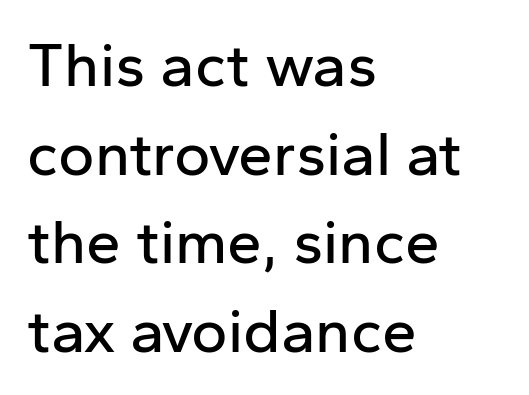
Q: Is the text italic (slanted)? A: No, it is upright.
Q: Is the typeface a serif or a sans-serif typeface? A: Sans-serif.
Q: Is the text underlined? A: No.
Q: How is the paragraph aligned? A: Left-aligned.
Q: Is the spacing between letters normal or unusually wide? A: Normal.
Q: Is the spacing between lines tight, normal or loose? A: Normal.
Q: Width (condensed, normal, or wide)? A: Normal.
Q: Stroke contrast? A: Low.
Q: x-height? A: Medium.
Q: Monospaced? A: No.
